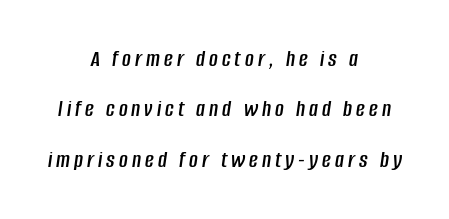
The image shows 24 px text type, italic (leaning right); set centered, loose line spacing (2.1x), not underlined.
